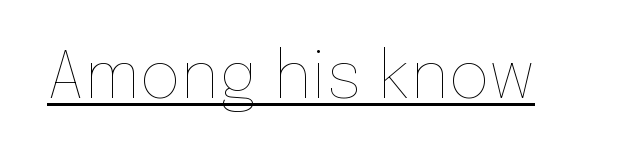
Q: Is the text bold? A: No.
Q: Is the text italic (slanted)? A: No, it is upright.
Q: Is the text underlined? A: Yes.
Q: Is the spacing between letters normal or unusually wide? A: Normal.
Q: Width (condensed, normal, or wide)? A: Normal.
Q: Stroke contrast? A: Low.
Q: x-height? A: Medium.
Q: Monospaced? A: No.
